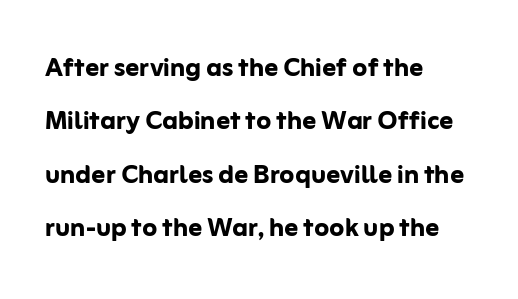
{"serif": "no", "italic": "no", "bold": "yes", "weight": "semibold", "width": "normal", "stroke_contrast": "low", "x_height": "medium", "monospaced": "no", "underline": "no", "align": "left", "line_spacing": "normal", "line_spacing_ratio": 1.57, "letter_spacing": "normal", "letter_spacing_em": 0.0, "glyph_px": 34}
